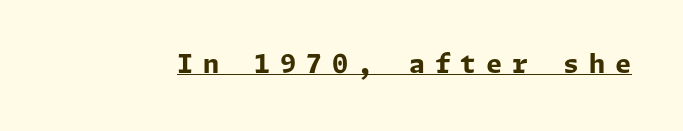
The image shows 26 px bold type, upright; set unusually wide letter spacing (+0.37 em), underlined.
